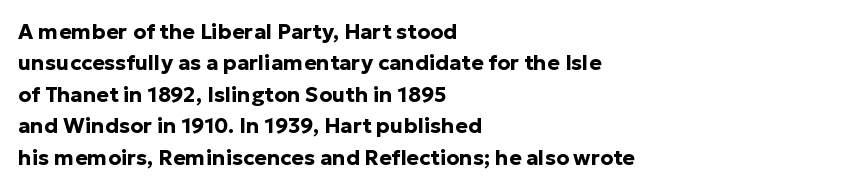
Q: Is the text bold? A: Yes.
Q: Is the text italic (slanted)? A: No, it is upright.
Q: Is the text underlined? A: No.
Q: How is the paragraph aligned? A: Left-aligned.
Q: Is the spacing between letters normal or unusually wide? A: Normal.
Q: Is the spacing between lines tight, normal or loose? A: Normal.
